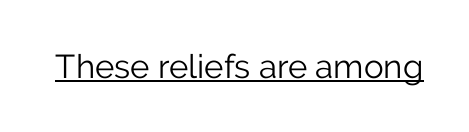
Q: Is the text bold? A: No.
Q: Is the text italic (slanted)? A: No, it is upright.
Q: Is the typeface a serif or a sans-serif typeface? A: Sans-serif.
Q: Is the text underlined? A: Yes.
Q: Is the spacing between letters normal or unusually wide? A: Normal.
Q: Width (condensed, normal, or wide)? A: Normal.
Q: Stroke contrast? A: Low.
Q: x-height? A: Medium.
Q: Monospaced? A: No.
